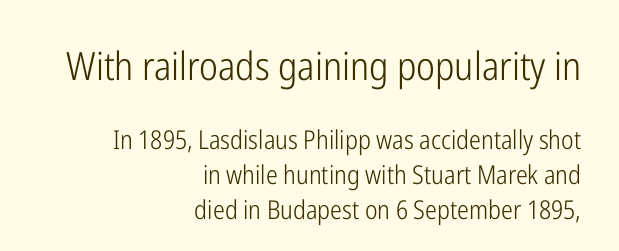
The composition opens big and finishes small. The space between consecutive lines is moderate. The letters advance in unequal steps, a hallmark of proportional type. Alignment: flush right.
